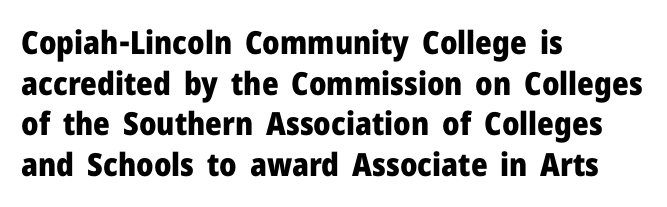
Q: Is the text bold? A: Yes.
Q: Is the text italic (slanted)? A: No, it is upright.
Q: Is the typeface a serif or a sans-serif typeface? A: Sans-serif.
Q: Is the text underlined? A: No.
Q: How is the paragraph aligned? A: Left-aligned.
Q: Is the spacing between letters normal or unusually wide? A: Normal.
Q: Is the spacing between lines tight, normal or loose? A: Normal.
Q: Width (condensed, normal, or wide)? A: Normal.
Q: Stroke contrast? A: Low.
Q: x-height? A: Medium.
Q: Monospaced? A: No.
